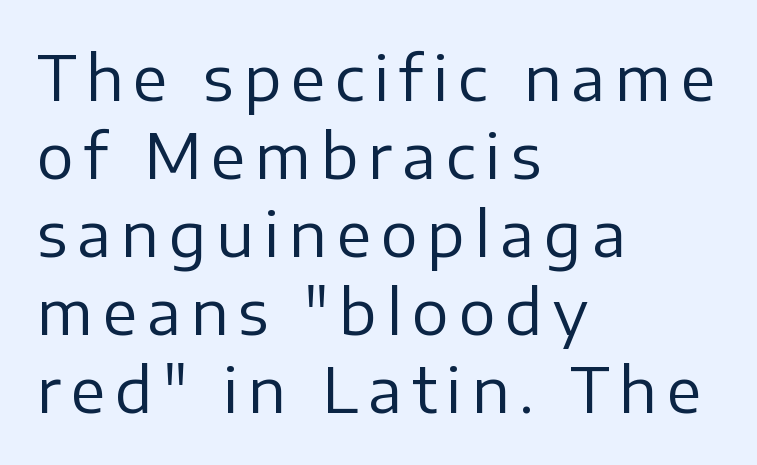
Q: Is the text bold? A: No.
Q: Is the text italic (slanted)? A: No, it is upright.
Q: Is the typeface a serif or a sans-serif typeface? A: Sans-serif.
Q: Is the text underlined? A: No.
Q: How is the paragraph aligned? A: Left-aligned.
Q: Is the spacing between lines tight, normal or loose? A: Normal.
Q: Width (condensed, normal, or wide)? A: Normal.
Q: Stroke contrast? A: Low.
Q: x-height? A: Medium.
Q: Monospaced? A: No.
